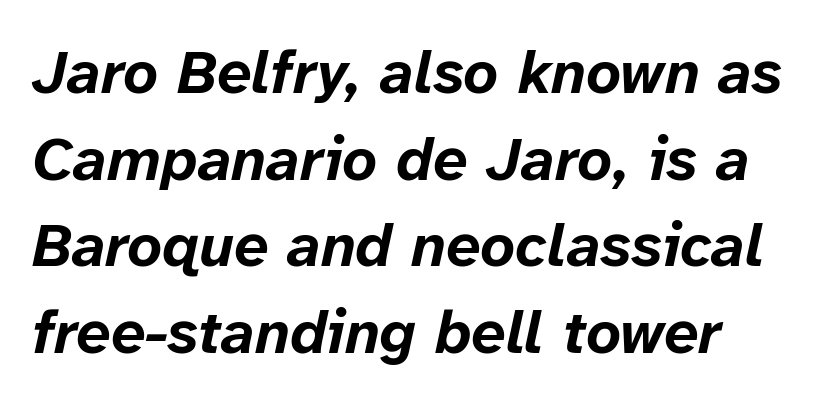
The image shows 61 px bold type, italic (leaning right); set normal line spacing (1.42x), normal letter spacing, not underlined; low stroke contrast and a medium x-height.
